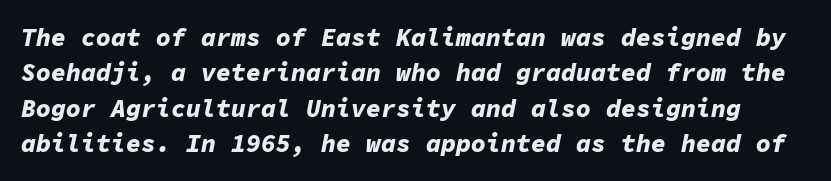
{"italic": "yes", "lean": "right", "slant_degrees": 11, "bold": "yes", "underline": "no", "line_spacing": "normal", "line_spacing_ratio": 1.42, "letter_spacing": "normal", "letter_spacing_em": 0.0, "glyph_px": 25}
